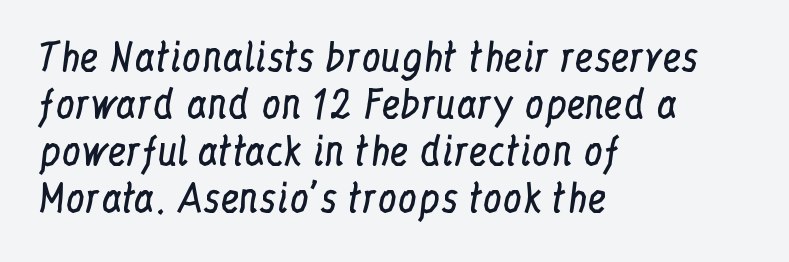
The image shows 38 px regular-weight, condensed serif type; set left-aligned, line spacing 1.24x, normal letter spacing, not underlined; low stroke contrast and a medium x-height.
